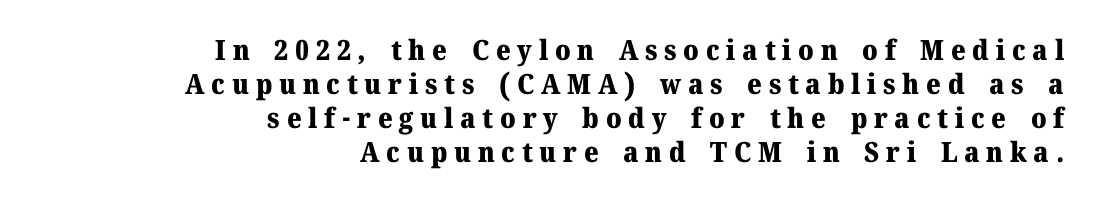
{"serif": "yes", "italic": "no", "bold": "yes", "weight": "heavy", "width": "normal", "stroke_contrast": "medium", "x_height": "medium", "monospaced": "no", "underline": "no", "align": "right", "line_spacing_ratio": 1.21, "letter_spacing": "wide", "letter_spacing_em": 0.24, "glyph_px": 28}
